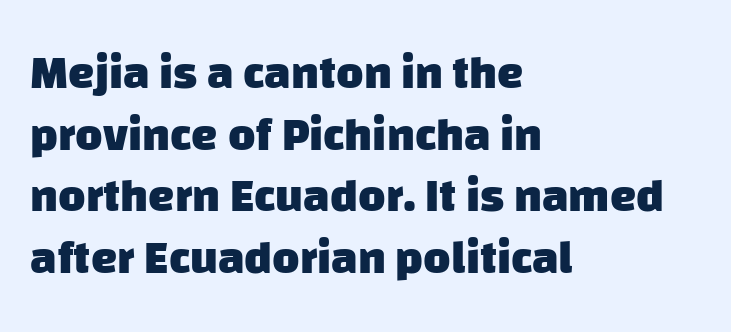
Is this a fixed-width face? No — the glyphs have proportional, varying widths. This rendering features lettering with no underline. Heft: maximum for text — a bold. Observe the absence of serifs on each vertical stroke in this sample. Regarding leading, the lines here are spaced in the standard way.
